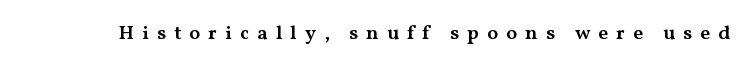
This is the regular roman posture of the typeface. The glyphs are unaccompanied by any horizontal stroke below them. Glyph-to-glyph distance is far greater than everyday printed text. What weight is shown? A semibold, between regular and bold.
